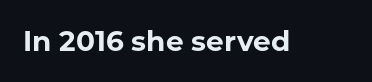
{"serif": "no", "italic": "no", "bold": "yes", "weight": "bold", "width": "normal", "stroke_contrast": "low", "x_height": "medium", "monospaced": "no", "underline": "no", "letter_spacing": "normal", "letter_spacing_em": 0.0, "glyph_px": 28}
